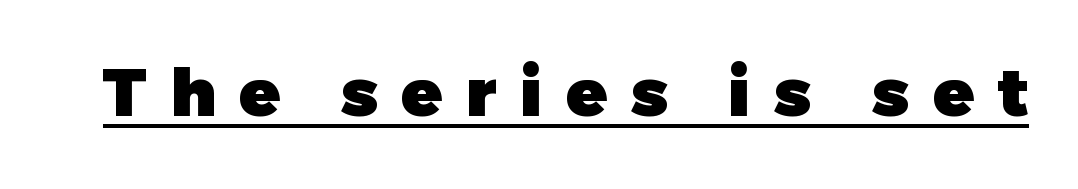
{"serif": "no", "italic": "no", "bold": "yes", "weight": "heavy", "width": "normal", "stroke_contrast": "low", "x_height": "medium", "monospaced": "no", "underline": "yes", "letter_spacing": "wide", "letter_spacing_em": 0.35, "glyph_px": 67}
